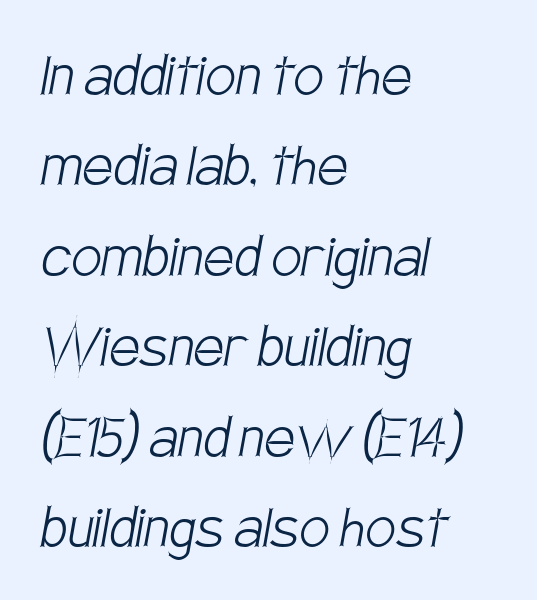
Q: Is the text bold? A: No.
Q: Is the typeface a serif or a sans-serif typeface? A: Sans-serif.
Q: Is the text underlined? A: No.
Q: How is the paragraph aligned? A: Left-aligned.
Q: Is the spacing between letters normal or unusually wide? A: Normal.
Q: Is the spacing between lines tight, normal or loose? A: Normal.
Q: Width (condensed, normal, or wide)? A: Condensed.
Q: Stroke contrast? A: Low.
Q: x-height? A: Large.
Q: Monospaced? A: No.
